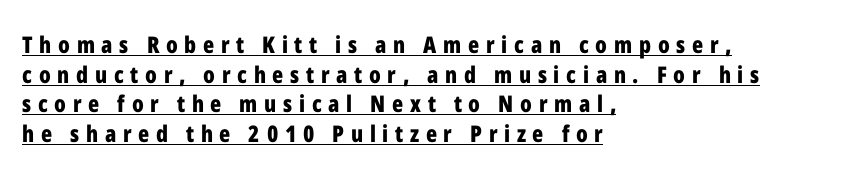
{"italic": "no", "bold": "yes", "underline": "yes", "align": "left", "line_spacing": "normal", "line_spacing_ratio": 1.29, "letter_spacing": "wide", "letter_spacing_em": 0.29, "glyph_px": 23}
